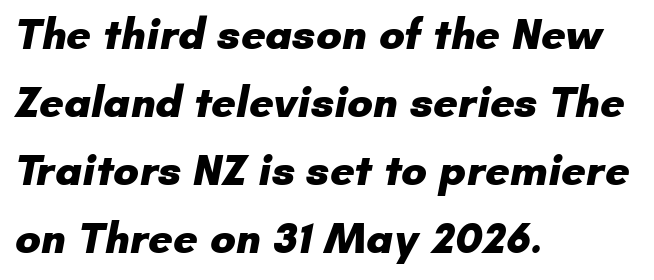
Note the varied advance widths — an 'i' is clearly narrower than an 'm'. Notice how descenders clear the ascenders below comfortably — that's standard leading. Default kerning and tracking; the words read as compact shapes. Pretty heavy lettering here — definitely bold.
